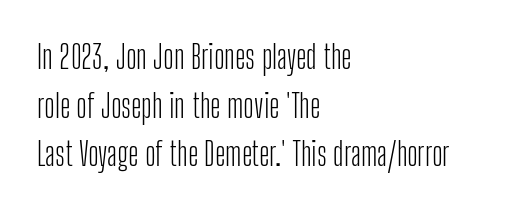
{"serif": "no", "italic": "no", "bold": "no", "weight": "light", "width": "condensed", "stroke_contrast": "low", "x_height": "medium", "monospaced": "no", "underline": "no", "align": "left", "line_spacing": "normal", "line_spacing_ratio": 1.52, "letter_spacing": "normal", "letter_spacing_em": 0.0, "glyph_px": 32}
